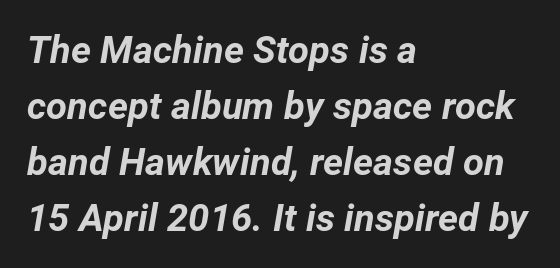
Q: Is the text bold? A: Yes.
Q: Is the text italic (slanted)? A: Yes, it leans right by about 12 degrees.
Q: Is the text underlined? A: No.
Q: How is the paragraph aligned? A: Left-aligned.
Q: Is the spacing between letters normal or unusually wide? A: Normal.
Q: Is the spacing between lines tight, normal or loose? A: Normal.
Q: Width (condensed, normal, or wide)? A: Normal.
Q: Stroke contrast? A: Low.
Q: x-height? A: Medium.
Q: Monospaced? A: No.
